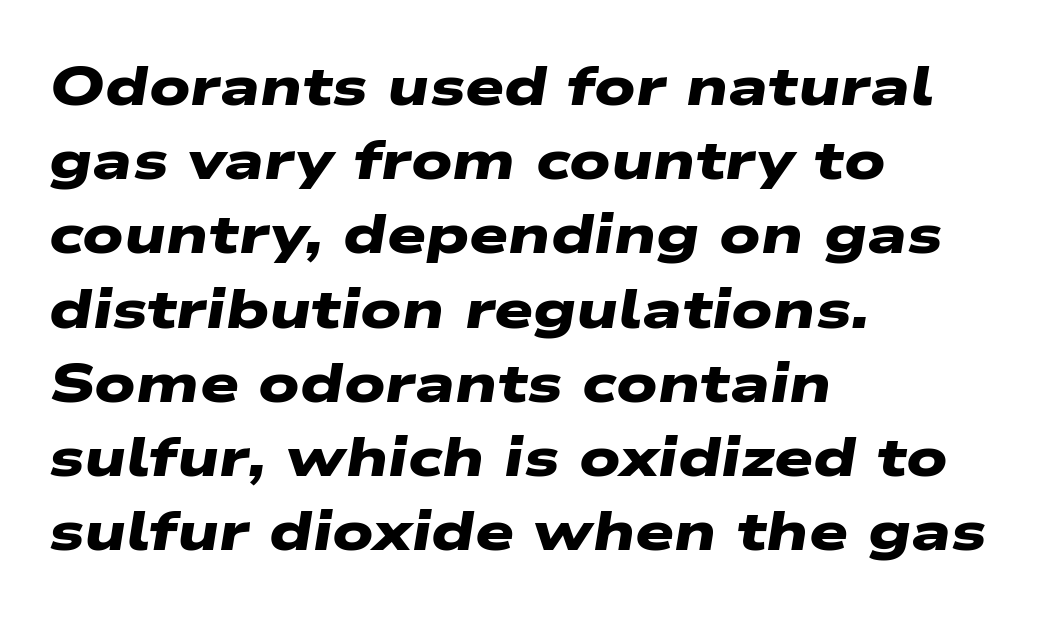
Q: Is the text bold? A: Yes.
Q: Is the typeface a serif or a sans-serif typeface? A: Sans-serif.
Q: Is the text underlined? A: No.
Q: How is the paragraph aligned? A: Left-aligned.
Q: Is the spacing between letters normal or unusually wide? A: Normal.
Q: Is the spacing between lines tight, normal or loose? A: Normal.
Q: Width (condensed, normal, or wide)? A: Wide.
Q: Stroke contrast? A: Low.
Q: x-height? A: Medium.
Q: Monospaced? A: No.
